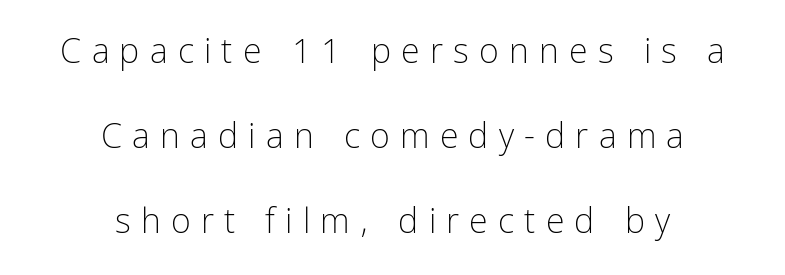
The image shows 34 px light, condensed sans-serif type, upright; set centered, loose line spacing (2.5x), unusually wide letter spacing (+0.3 em), not underlined; low stroke contrast and a medium x-height.
